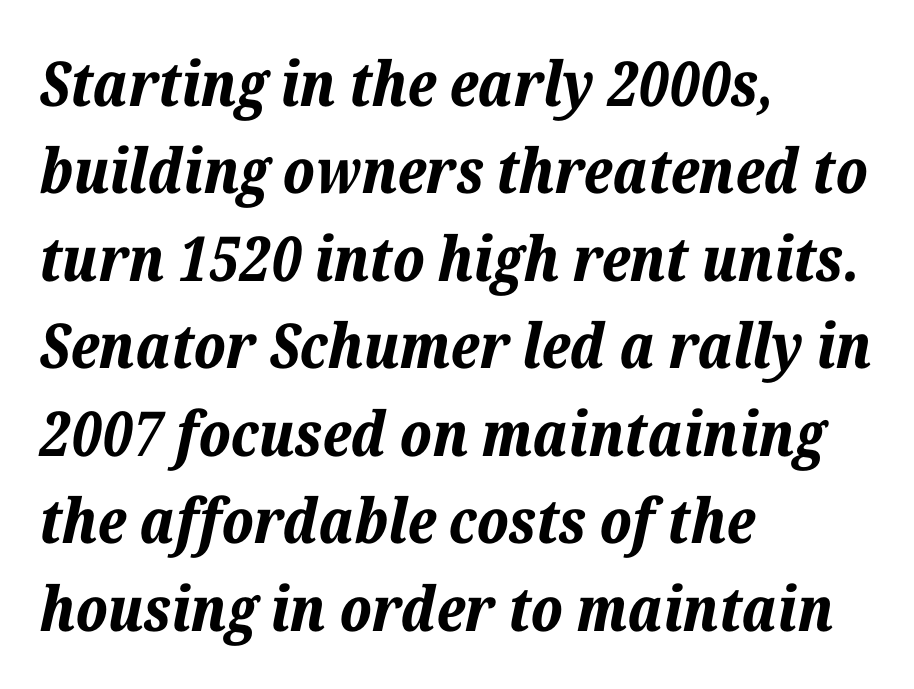
The image shows 62 px bold type, italic (leaning right); set left-aligned, normal line spacing (1.41x), normal letter spacing, not underlined; low stroke contrast and a medium x-height.
